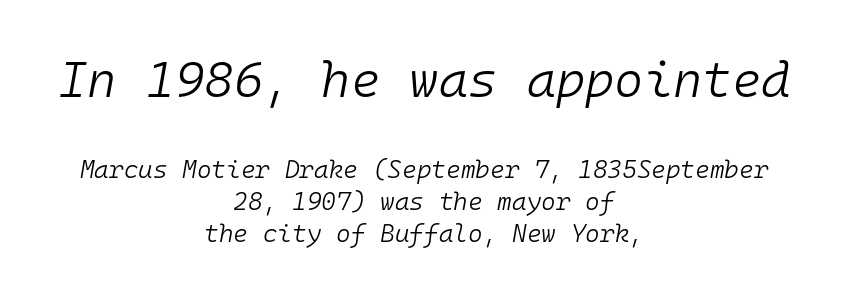
The rag falls on both sides of this text block equally. Think of a typewriter: that constant character pitch is what you see here. Descenders are the only things crossing below the line. Is the letter spacing exaggerated? No — it looks like the ordinary default.
